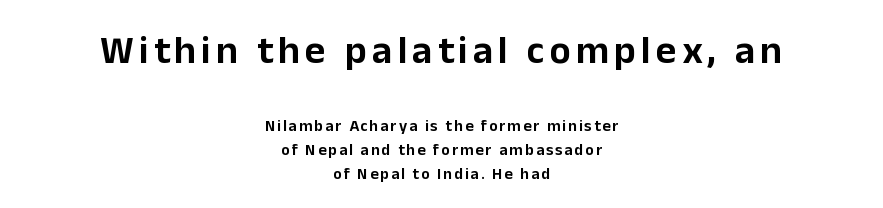
Q: Is the text italic (slanted)? A: No, it is upright.
Q: Is the typeface a serif or a sans-serif typeface? A: Sans-serif.
Q: Is the text underlined? A: No.
Q: How is the paragraph aligned? A: Centered.
Q: Is the spacing between lines tight, normal or loose? A: Normal.
Q: Which block of text is set in a larger size, the first (top) or the second (bottom)? A: The first (top) one.
Q: Width (condensed, normal, or wide)? A: Normal.
Q: Stroke contrast? A: Low.
Q: x-height? A: Medium.
Q: Monospaced? A: No.
